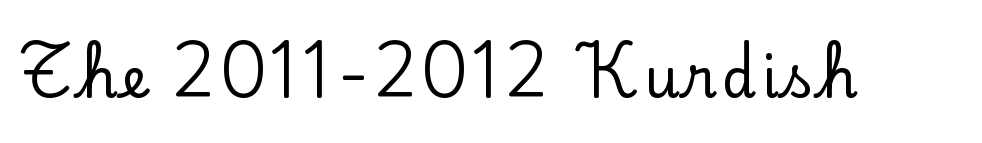
{"serif": "yes", "italic": "no", "width": "normal", "stroke_contrast": "low", "x_height": "small", "monospaced": "no", "underline": "no", "glyph_px": 55}
